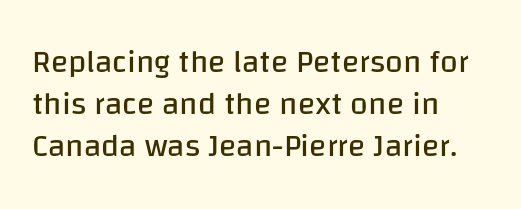
Q: Is the text bold? A: No.
Q: Is the text italic (slanted)? A: No, it is upright.
Q: Is the typeface a serif or a sans-serif typeface? A: Sans-serif.
Q: Is the text underlined? A: No.
Q: How is the paragraph aligned? A: Left-aligned.
Q: Is the spacing between letters normal or unusually wide? A: Normal.
Q: Is the spacing between lines tight, normal or loose? A: Normal.
Q: Width (condensed, normal, or wide)? A: Normal.
Q: Stroke contrast? A: Low.
Q: x-height? A: Large.
Q: Monospaced? A: No.
